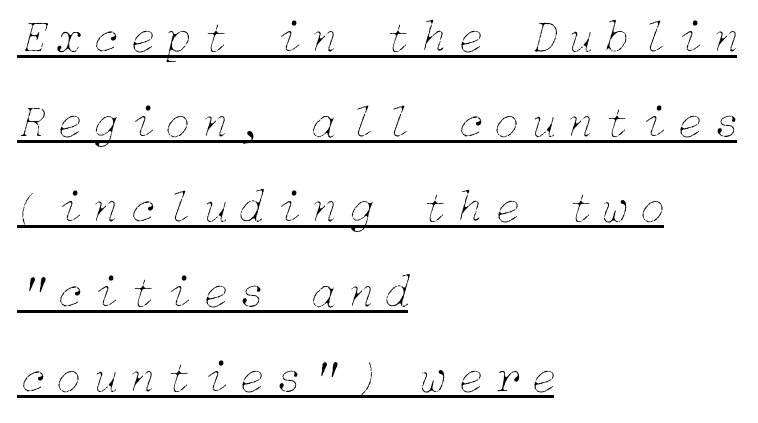
{"italic": "yes", "lean": "right", "slant_degrees": 15, "bold": "no", "weight": "thin", "width": "normal", "stroke_contrast": "low", "x_height": "medium", "underline": "yes", "align": "left", "line_spacing_ratio": 1.81, "letter_spacing": "wide", "letter_spacing_em": 0.23, "glyph_px": 47}
